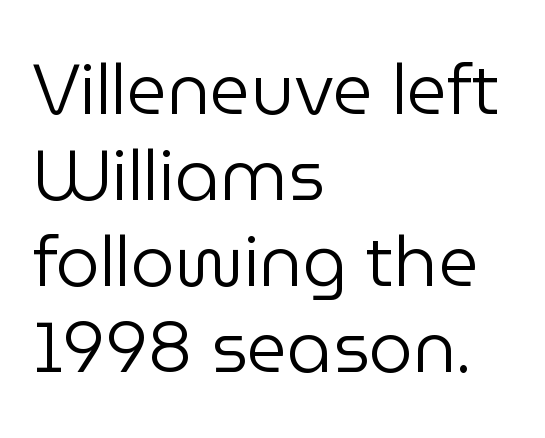
Q: Is the text bold? A: No.
Q: Is the text italic (slanted)? A: No, it is upright.
Q: Is the typeface a serif or a sans-serif typeface? A: Sans-serif.
Q: Is the text underlined? A: No.
Q: How is the paragraph aligned? A: Left-aligned.
Q: Is the spacing between letters normal or unusually wide? A: Normal.
Q: Width (condensed, normal, or wide)? A: Normal.
Q: Stroke contrast? A: Low.
Q: x-height? A: Medium.
Q: Monospaced? A: No.
